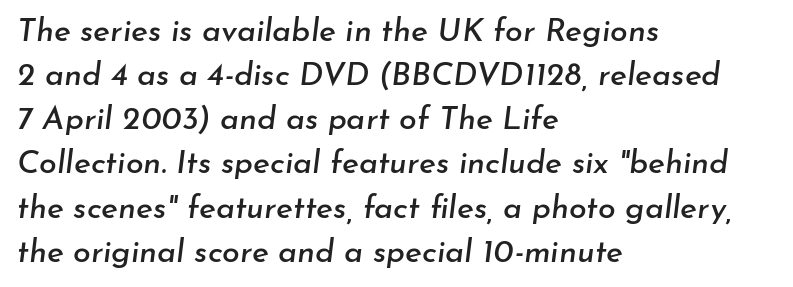
Q: Is the text italic (slanted)? A: Yes, it leans right by about 7 degrees.
Q: Is the text underlined? A: No.
Q: How is the paragraph aligned? A: Left-aligned.
Q: Is the spacing between letters normal or unusually wide? A: Normal.
Q: Is the spacing between lines tight, normal or loose? A: Normal.
Q: Width (condensed, normal, or wide)? A: Normal.
Q: Stroke contrast? A: Low.
Q: x-height? A: Small.
Q: Monospaced? A: No.
